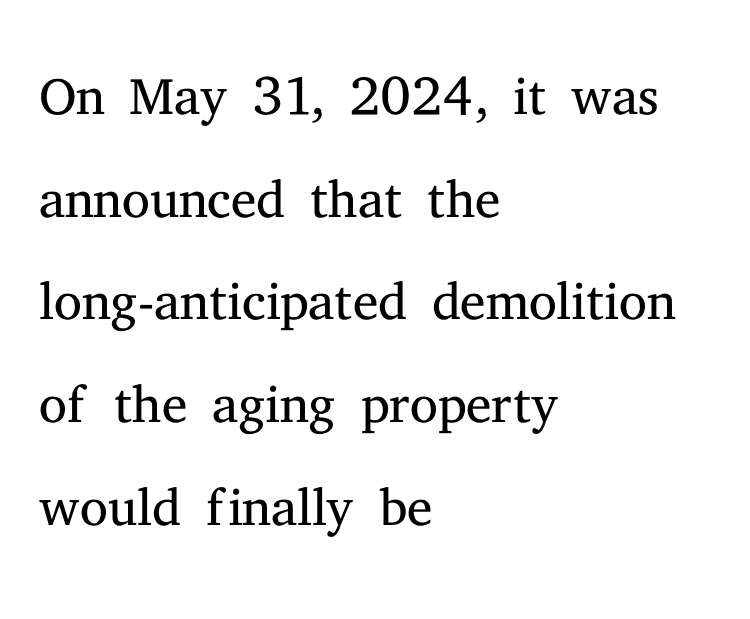
The image shows 79 px light serif type, upright; set left-aligned, normal line spacing (1.3x), normal letter spacing, not underlined; medium stroke contrast and a medium x-height.
